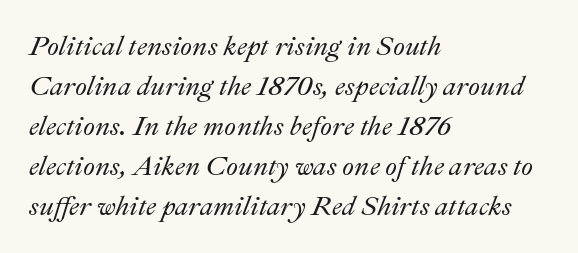
{"italic": "yes", "lean": "right", "slant_degrees": 22, "underline": "no", "align": "left", "line_spacing": "normal", "line_spacing_ratio": 1.48, "letter_spacing": "normal", "letter_spacing_em": 0.0, "glyph_px": 27}
